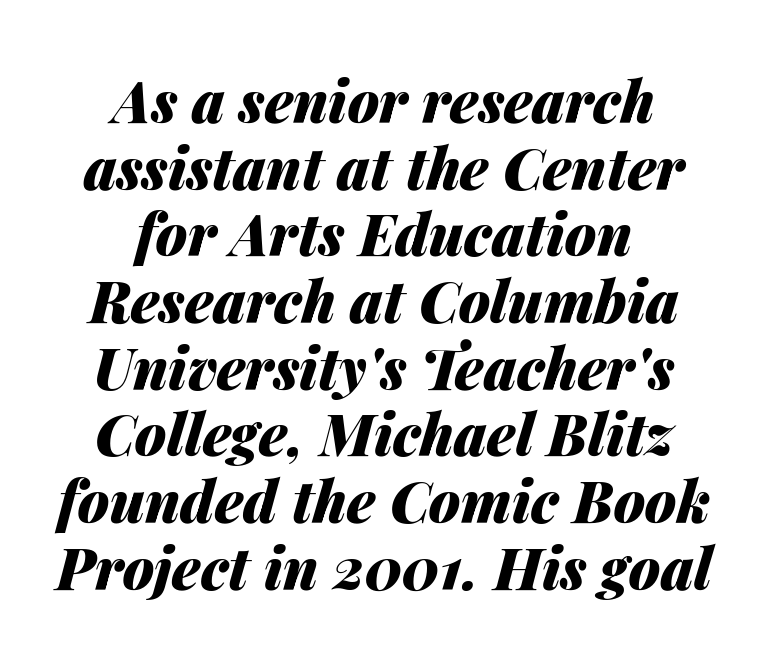
Q: Is the text bold? A: Yes.
Q: Is the text italic (slanted)? A: Yes, it leans right by about 14 degrees.
Q: Is the text underlined? A: No.
Q: How is the paragraph aligned? A: Centered.
Q: Is the spacing between letters normal or unusually wide? A: Normal.
Q: Width (condensed, normal, or wide)? A: Normal.
Q: Stroke contrast? A: Medium.
Q: x-height? A: Medium.
Q: Monospaced? A: No.
